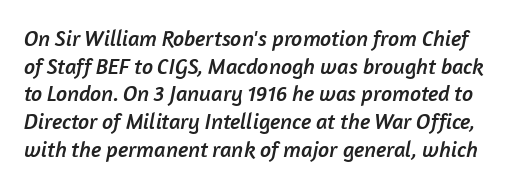
Q: Is the text underlined? A: No.
Q: Is the spacing between letters normal or unusually wide? A: Normal.
Q: Is the spacing between lines tight, normal or loose? A: Normal.
